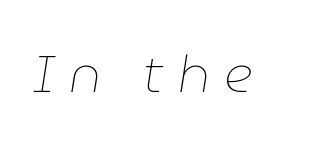
This sample uses an oblique cut, with every glyph tilted off the vertical. Someone cranked the tracking dial way up on this one. Glance below the letters and you will spot only blank space. Stems and bowls with no extra thickness — not bold. Note the varied advance widths — an 'i' is clearly narrower than an 'm'.
